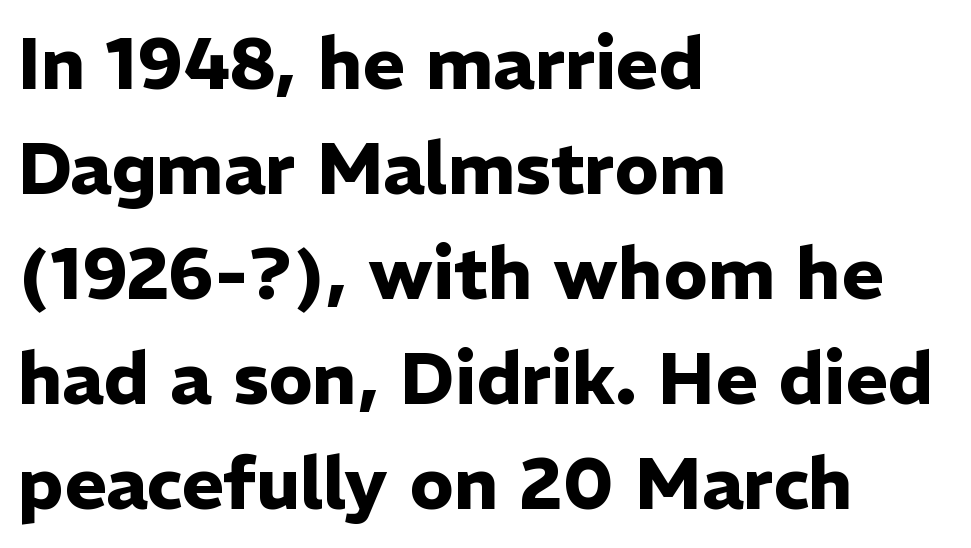
Q: Is the text bold? A: Yes.
Q: Is the text italic (slanted)? A: No, it is upright.
Q: Is the typeface a serif or a sans-serif typeface? A: Sans-serif.
Q: Is the text underlined? A: No.
Q: How is the paragraph aligned? A: Left-aligned.
Q: Is the spacing between letters normal or unusually wide? A: Normal.
Q: Is the spacing between lines tight, normal or loose? A: Normal.
Q: Width (condensed, normal, or wide)? A: Normal.
Q: Stroke contrast? A: Low.
Q: x-height? A: Medium.
Q: Monospaced? A: No.
